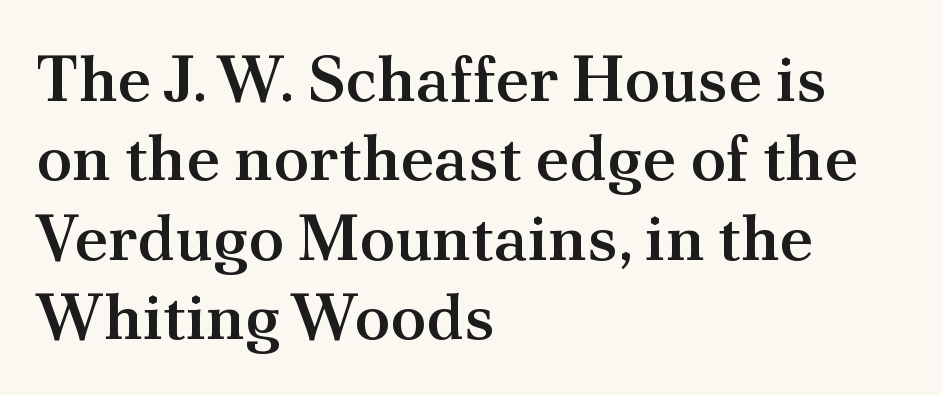
Q: Is the text bold? A: Semi-bold.
Q: Is the text italic (slanted)? A: No, it is upright.
Q: Is the typeface a serif or a sans-serif typeface? A: Serif.
Q: Is the text underlined? A: No.
Q: How is the paragraph aligned? A: Left-aligned.
Q: Is the spacing between letters normal or unusually wide? A: Normal.
Q: Width (condensed, normal, or wide)? A: Normal.
Q: Stroke contrast? A: Medium.
Q: x-height? A: Small.
Q: Monospaced? A: No.
